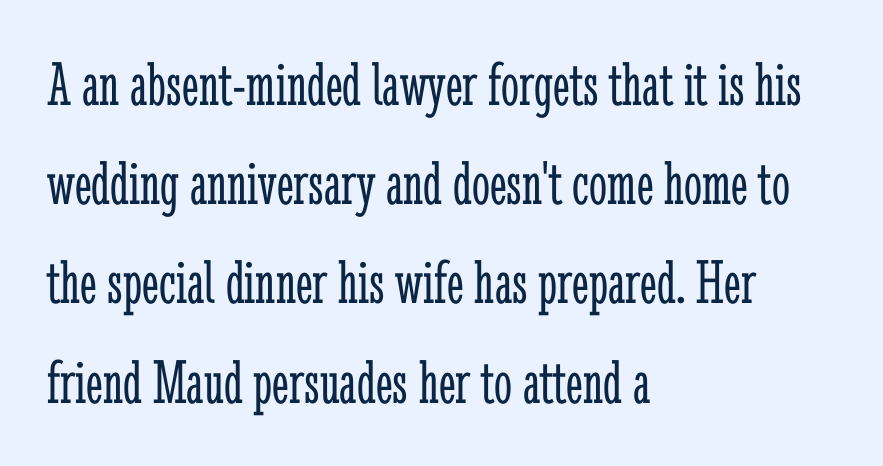
{"serif": "yes", "italic": "no", "bold": "no", "weight": "light", "width": "condensed", "stroke_contrast": "low", "x_height": "medium", "monospaced": "no", "underline": "no", "align": "left", "line_spacing": "normal", "line_spacing_ratio": 1.55, "letter_spacing": "normal", "letter_spacing_em": 0.0, "glyph_px": 64}
